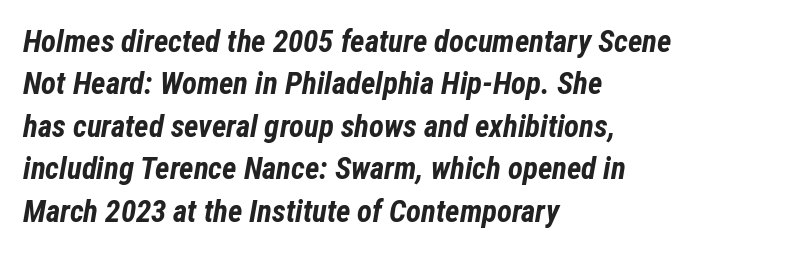
Q: Is the text bold? A: Yes.
Q: Is the text italic (slanted)? A: Yes, it leans right by about 12 degrees.
Q: Is the text underlined? A: No.
Q: How is the paragraph aligned? A: Left-aligned.
Q: Is the spacing between letters normal or unusually wide? A: Normal.
Q: Is the spacing between lines tight, normal or loose? A: Normal.
Q: Width (condensed, normal, or wide)? A: Condensed.
Q: Stroke contrast? A: Low.
Q: x-height? A: Medium.
Q: Monospaced? A: No.
